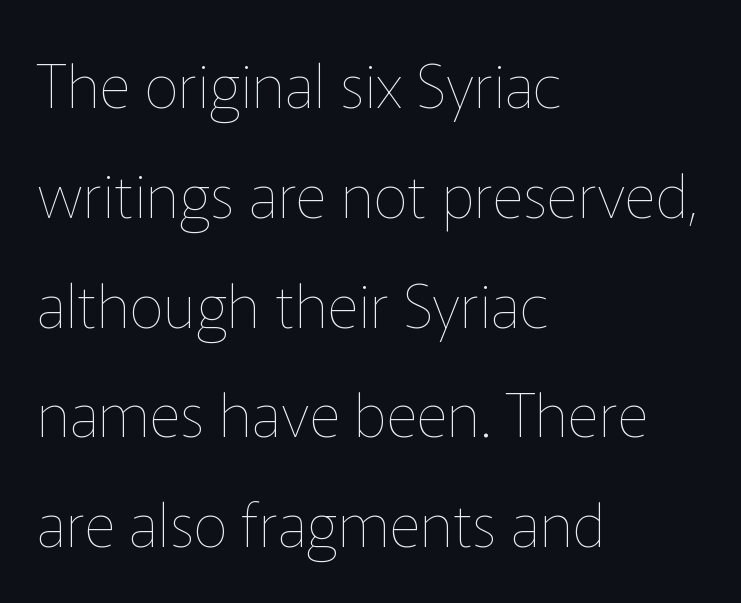
Each line starts at the same left margin while the right side varies. This rendering features lettering with no underline. Looks like regular typesetting: each glyph gets only the width it needs. Short note: letters normally spaced.
